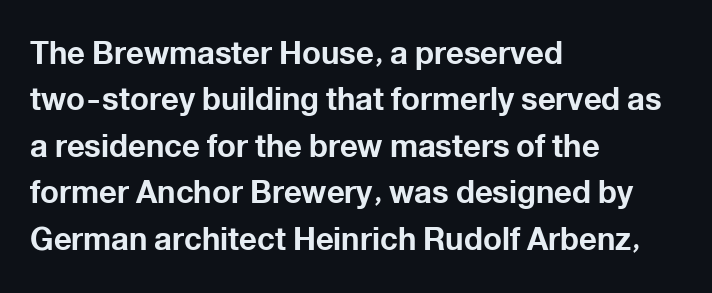
Q: Is the text bold? A: Yes.
Q: Is the text italic (slanted)? A: No, it is upright.
Q: Is the typeface a serif or a sans-serif typeface? A: Sans-serif.
Q: Is the text underlined? A: No.
Q: How is the paragraph aligned? A: Left-aligned.
Q: Is the spacing between letters normal or unusually wide? A: Normal.
Q: Is the spacing between lines tight, normal or loose? A: Normal.
Q: Width (condensed, normal, or wide)? A: Normal.
Q: Stroke contrast? A: Low.
Q: x-height? A: Medium.
Q: Monospaced? A: No.
